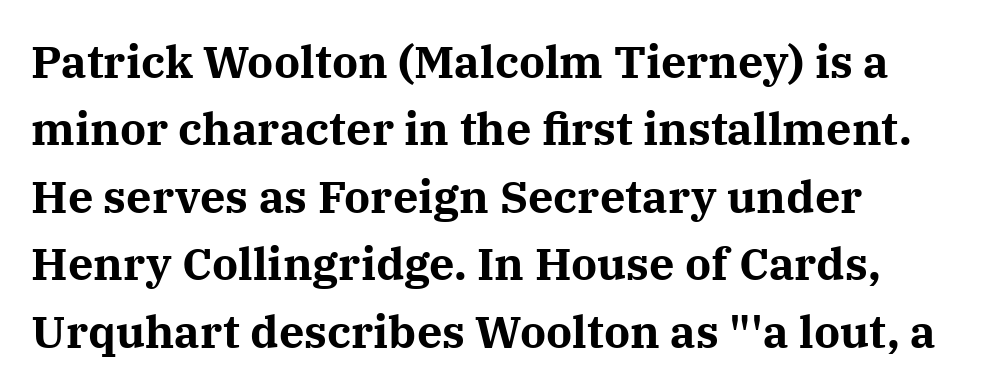
Compared with an ordinary text face, these strokes are far heavier — a full bold. The designer went with a serif here, giving each stem small feet. The passage shown is not underscored anywhere. The lettering stays uniformly vertical, giving the passage a roman look. Leading matches the norm, producing a regular column. These lines stack with their left ends in a neat column.
